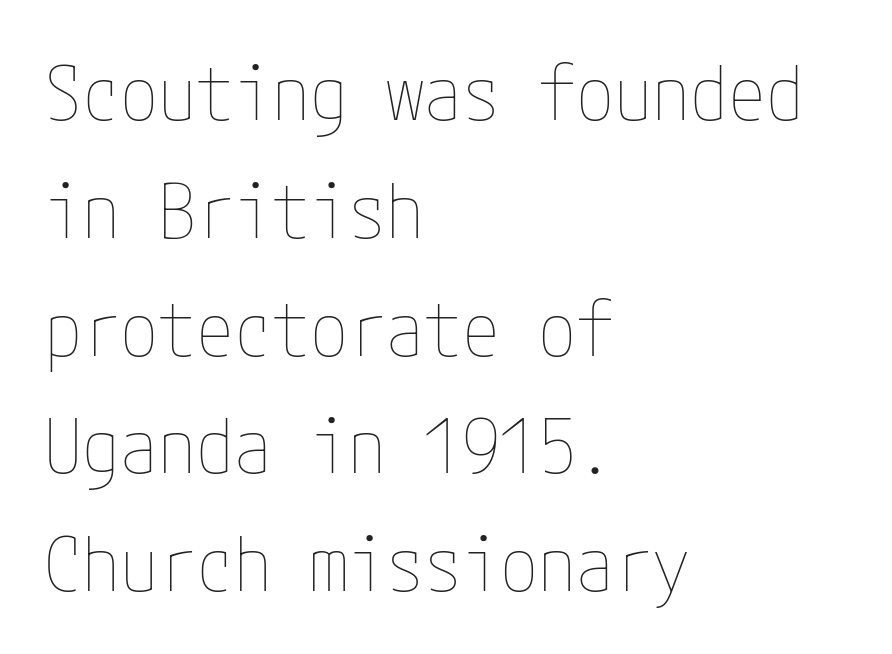
Rendered with straight, roman letterforms. Alignment: flush left. Nobody touched the tracking dial on this one. Quick note: interline space is typical. The strokes are not fattened; the text isn't bold. Check under the words: just untouched page.
